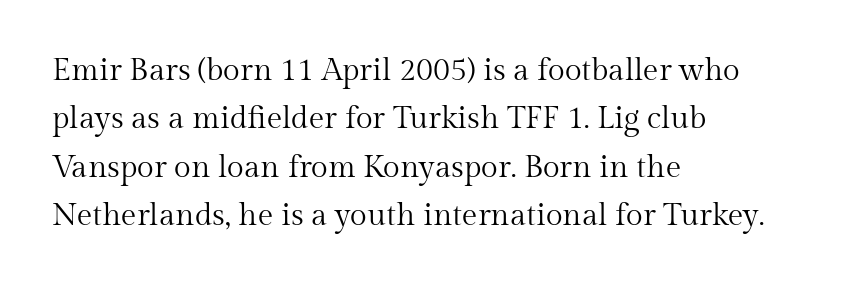
The image shows 31 px regular-weight serif type, upright; set left-aligned, normal line spacing (1.56x), normal letter spacing, not underlined; medium stroke contrast and a medium x-height.
